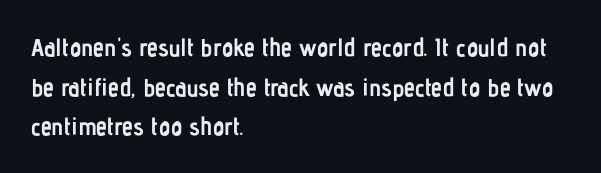
{"italic": "no", "bold": "yes", "underline": "no", "align": "left", "line_spacing": "normal", "line_spacing_ratio": 1.59, "letter_spacing": "normal", "letter_spacing_em": 0.0, "glyph_px": 25}
